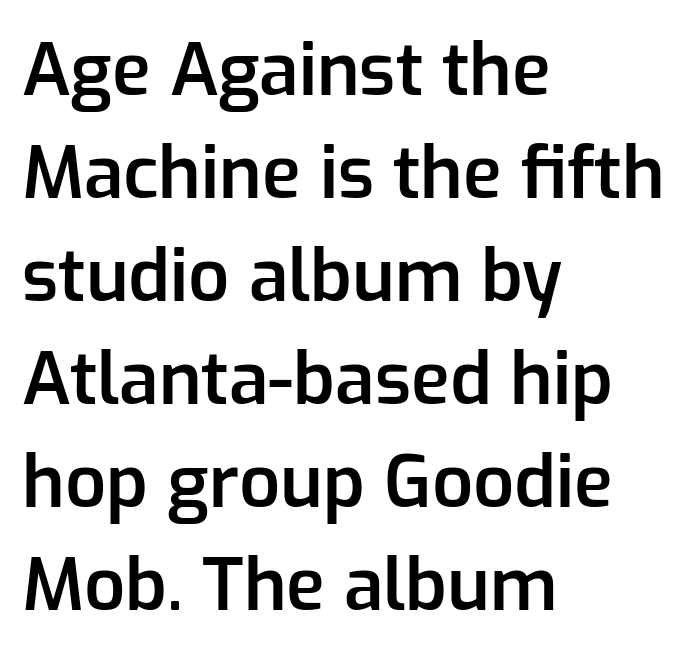
{"serif": "no", "italic": "no", "bold": "semi", "weight": "semibold", "width": "normal", "stroke_contrast": "low", "x_height": "medium", "monospaced": "no", "underline": "no", "align": "left", "line_spacing": "normal", "line_spacing_ratio": 1.43, "letter_spacing": "normal", "letter_spacing_em": 0.0, "glyph_px": 72}
